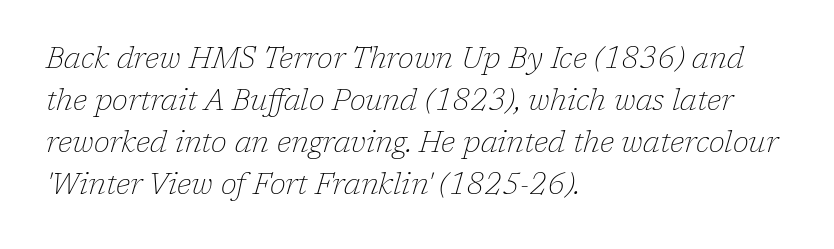
Q: Is the text bold? A: No.
Q: Is the text italic (slanted)? A: Yes, it leans right by about 17 degrees.
Q: Is the typeface a serif or a sans-serif typeface? A: Serif.
Q: Is the text underlined? A: No.
Q: How is the paragraph aligned? A: Left-aligned.
Q: Is the spacing between letters normal or unusually wide? A: Normal.
Q: Is the spacing between lines tight, normal or loose? A: Normal.
Q: Width (condensed, normal, or wide)? A: Normal.
Q: Stroke contrast? A: Low.
Q: x-height? A: Medium.
Q: Monospaced? A: No.
